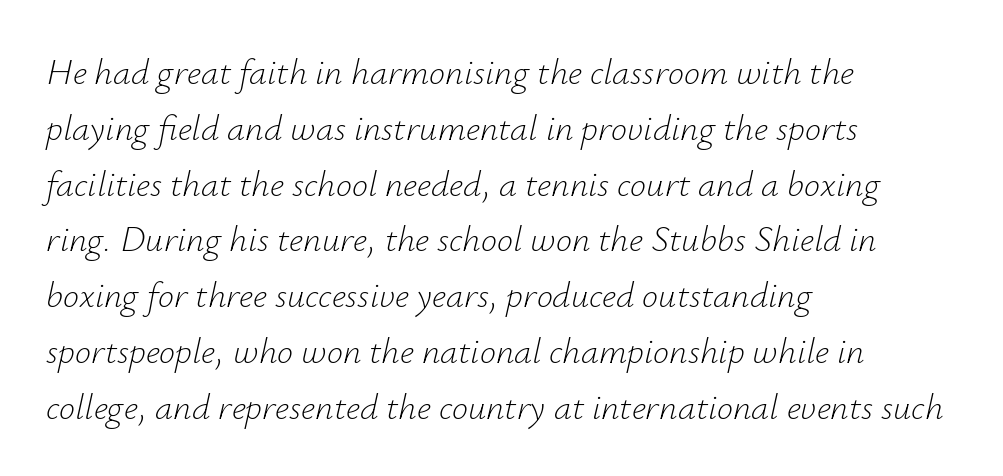
Q: Is the text bold? A: No.
Q: Is the text italic (slanted)? A: Yes, it leans right by about 12 degrees.
Q: Is the text underlined? A: No.
Q: How is the paragraph aligned? A: Left-aligned.
Q: Is the spacing between letters normal or unusually wide? A: Normal.
Q: Is the spacing between lines tight, normal or loose? A: Normal.
Q: Width (condensed, normal, or wide)? A: Normal.
Q: Stroke contrast? A: Low.
Q: x-height? A: Small.
Q: Monospaced? A: No.
